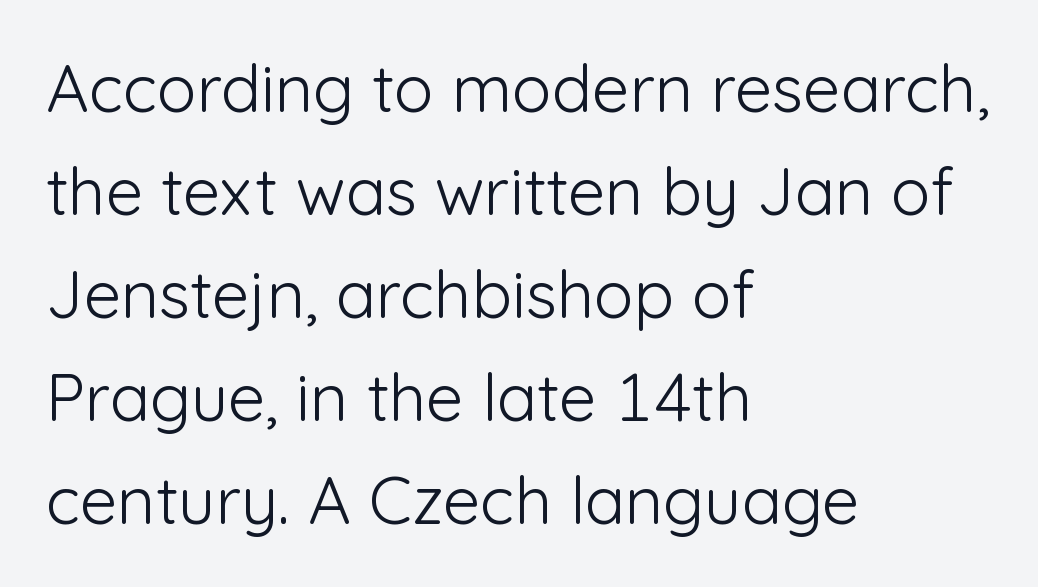
The image shows 66 px light sans-serif type, upright; set left-aligned, normal line spacing (1.56x), normal letter spacing, not underlined; low stroke contrast and a medium x-height.
